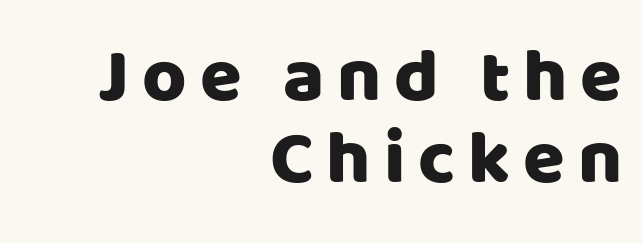
The image shows 76 px sans-serif type, upright; set right-aligned, tight line spacing (1.08x), not underlined; low stroke contrast and a large x-height.
